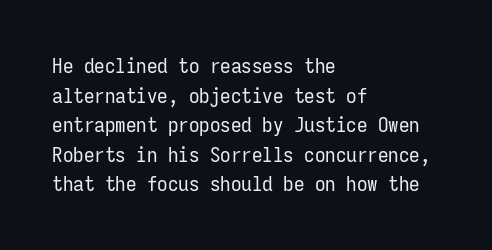
Quick note: underline off. Do the letters lean? They stand straight. The text block is weighted toward the left margin, trailing off unevenly rightward. This rendering leaves character spacing at its baseline value. Vertical spacing — default.
